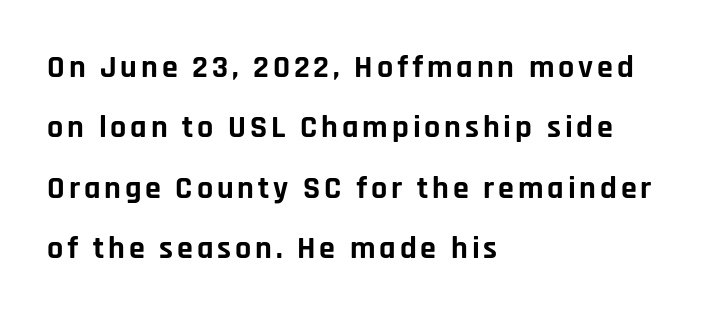
Is this a fixed-width face? No — the glyphs have proportional, varying widths. Typeset ragged right — the left edge is the straight one. Check the space under the baseline: it is left empty. Weight check: bold — yes, fully. This is sans-serif lettering, the kind often seen on screens and signage.
